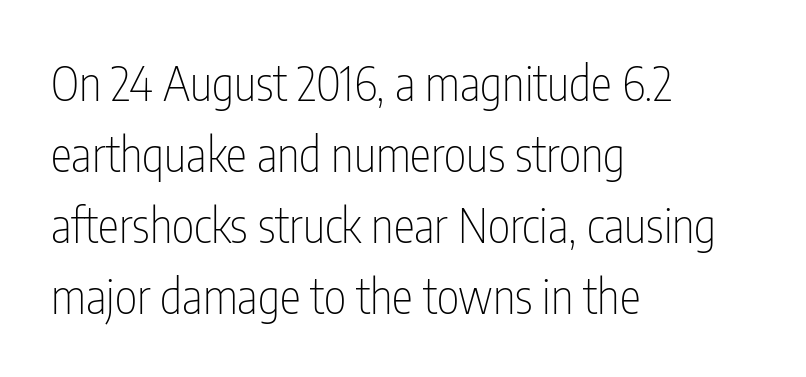
Q: Is the text bold? A: No.
Q: Is the text italic (slanted)? A: No, it is upright.
Q: Is the typeface a serif or a sans-serif typeface? A: Sans-serif.
Q: Is the text underlined? A: No.
Q: How is the paragraph aligned? A: Left-aligned.
Q: Is the spacing between letters normal or unusually wide? A: Normal.
Q: Is the spacing between lines tight, normal or loose? A: Normal.
Q: Width (condensed, normal, or wide)? A: Condensed.
Q: Stroke contrast? A: Low.
Q: x-height? A: Medium.
Q: Monospaced? A: No.
